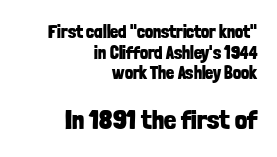
{"italic": "no", "bold": "yes", "underline": "no", "align": "right", "line_spacing": "tight", "line_spacing_ratio": 1.14, "letter_spacing": "normal", "letter_spacing_em": 0.0, "larger_block": "second", "size_ratio": 1.5, "glyph_px": 27}
